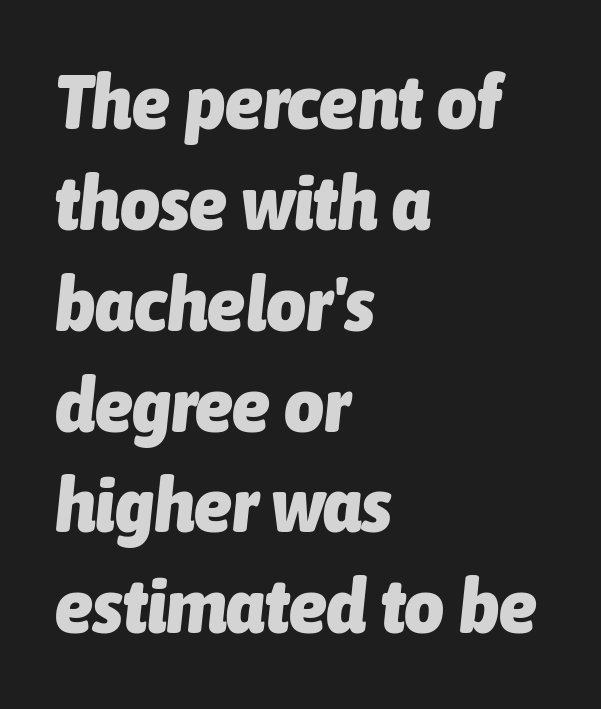
Q: Is the text bold? A: Yes.
Q: Is the text italic (slanted)? A: Yes, it leans right by about 6 degrees.
Q: Is the text underlined? A: No.
Q: How is the paragraph aligned? A: Left-aligned.
Q: Is the spacing between letters normal or unusually wide? A: Normal.
Q: Is the spacing between lines tight, normal or loose? A: Normal.
Q: Width (condensed, normal, or wide)? A: Condensed.
Q: Stroke contrast? A: Low.
Q: x-height? A: Medium.
Q: Monospaced? A: No.
